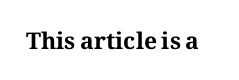
{"italic": "no", "bold": "yes", "underline": "no", "letter_spacing": "normal", "letter_spacing_em": 0.0, "glyph_px": 23}
